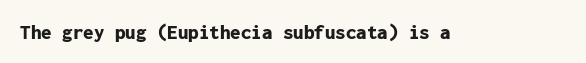
Q: Is the text bold? A: Yes.
Q: Is the text italic (slanted)? A: No, it is upright.
Q: Is the text underlined? A: No.
Q: Is the spacing between letters normal or unusually wide? A: Normal.
